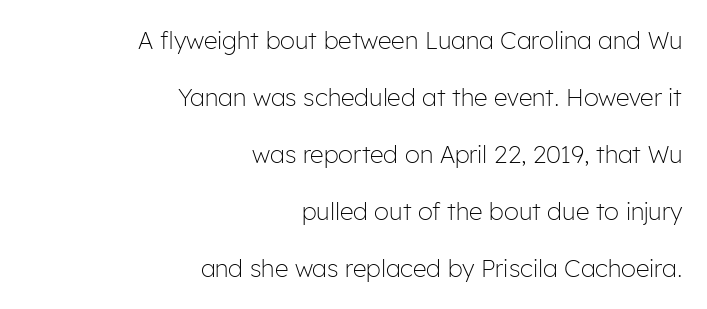
Q: Is the text bold? A: No.
Q: Is the text italic (slanted)? A: No, it is upright.
Q: Is the text underlined? A: No.
Q: How is the paragraph aligned? A: Right-aligned.
Q: Is the spacing between letters normal or unusually wide? A: Normal.
Q: Is the spacing between lines tight, normal or loose? A: Loose.
